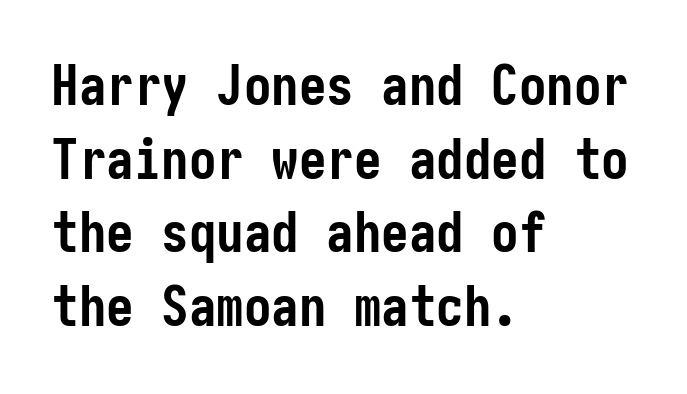
Its strokes are broad and dark, the hallmark of bold type. The lines are quadded left. You can tell it's not italic because the verticals are truly vertical. The horizontal fit of the characters is conventional and even.
